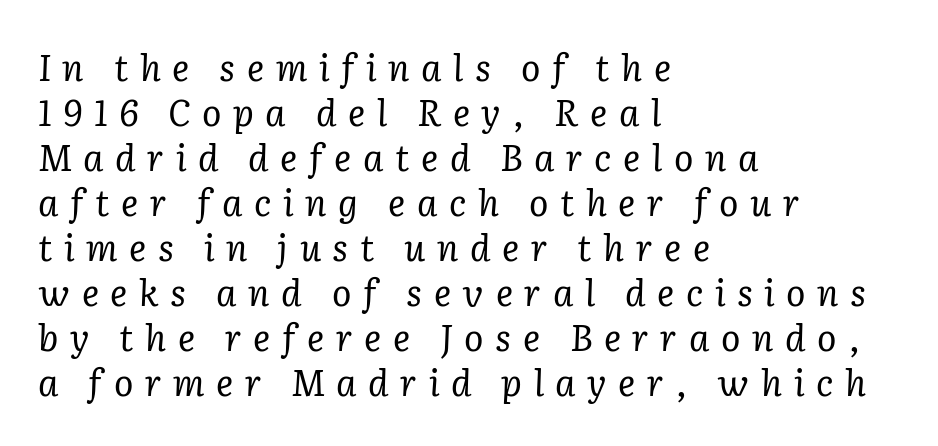
The image shows 36 px regular-weight serif type, italic (leaning right); set left-aligned, normal line spacing (1.25x), unusually wide letter spacing (+0.32 em), not underlined; low stroke contrast and a medium x-height.
